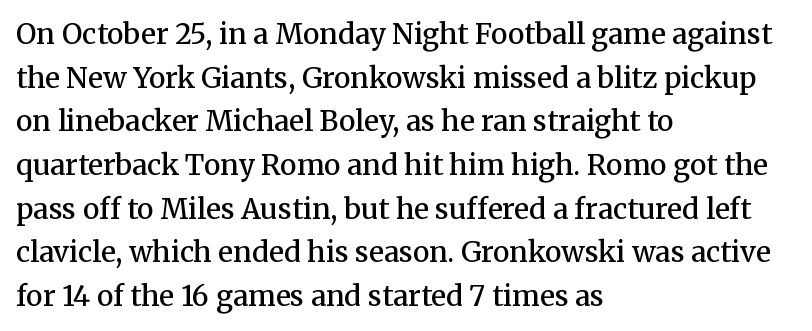
The image shows 28 px semibold serif type, upright; set left-aligned, normal line spacing (1.56x), normal letter spacing, not underlined; medium stroke contrast and a medium x-height.
